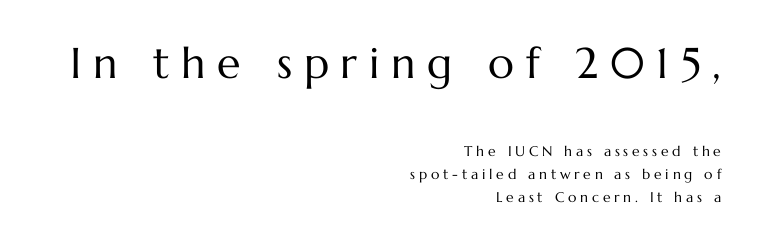
Q: Is the text bold? A: No.
Q: Is the text italic (slanted)? A: No, it is upright.
Q: Is the text underlined? A: No.
Q: How is the paragraph aligned? A: Right-aligned.
Q: Is the spacing between letters normal or unusually wide? A: Unusually wide.
Q: Is the spacing between lines tight, normal or loose? A: Normal.
Q: Which block of text is set in a larger size, the first (top) or the second (bottom)? A: The first (top) one.
Q: Width (condensed, normal, or wide)? A: Normal.
Q: Stroke contrast? A: Medium.
Q: x-height? A: Medium.
Q: Monospaced? A: No.
